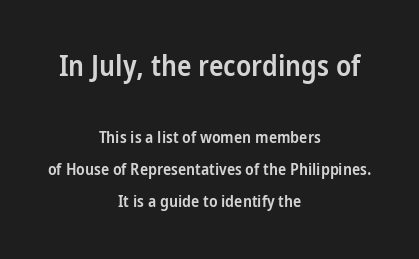
The strokes are fattened partway — semibold, not bold. This sample has the flowing, uneven cadence of proportional lettering. What stands out about the letter spacing? Nothing — it is the standard amount. Beneath every word, the page is bare.
